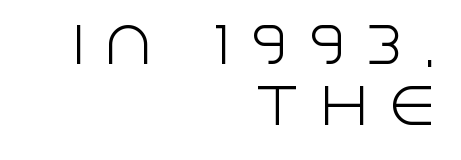
The image shows 48 px light sans-serif type, upright; set right-aligned, normal line spacing (1.27x), unusually wide letter spacing (+0.41 em), not underlined; a large x-height.
